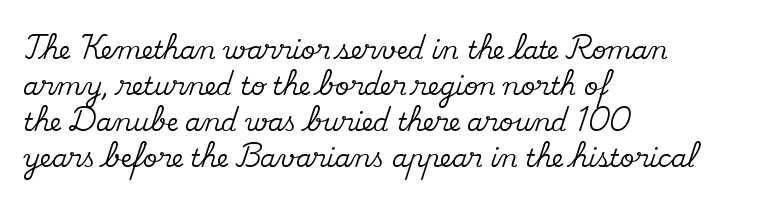
{"underline": "no", "align": "left", "line_spacing": "normal", "line_spacing_ratio": 1.44, "letter_spacing": "normal", "letter_spacing_em": 0.0, "glyph_px": 25}
